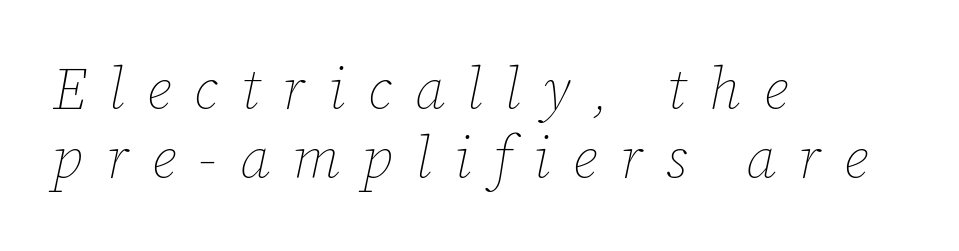
Typeset ragged right — the left edge is the straight one. Heft: none added — not bold. Do the characters align in a grid? No, the font is proportional. Look at the tracking — it's clearly loosened, letters drifting apart.
